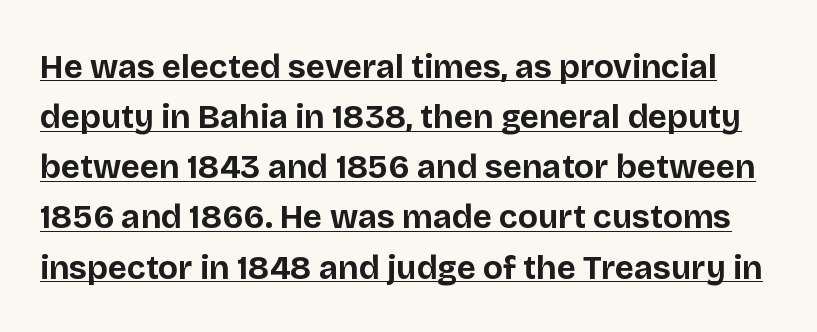
Q: Is the text bold? A: Yes.
Q: Is the text italic (slanted)? A: No, it is upright.
Q: Is the typeface a serif or a sans-serif typeface? A: Sans-serif.
Q: Is the text underlined? A: Yes.
Q: Is the spacing between letters normal or unusually wide? A: Normal.
Q: Is the spacing between lines tight, normal or loose? A: Normal.
Q: Width (condensed, normal, or wide)? A: Normal.
Q: Stroke contrast? A: Low.
Q: x-height? A: Large.
Q: Monospaced? A: No.
